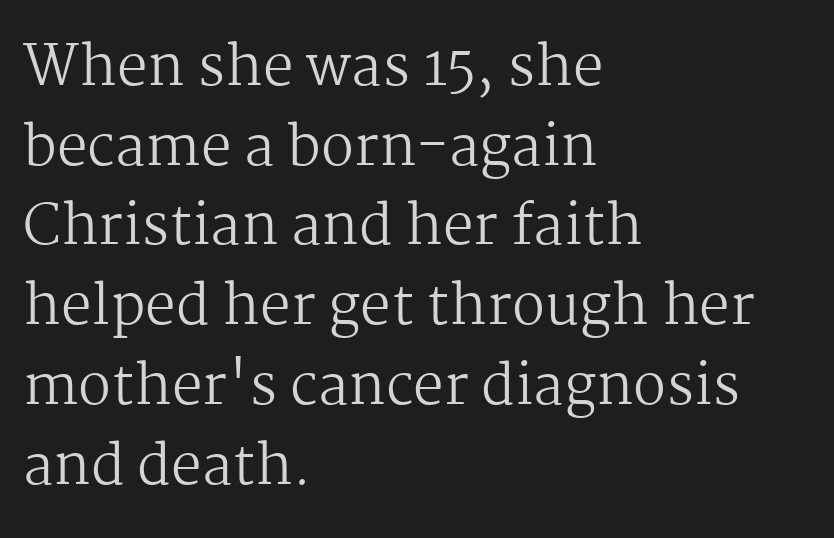
The image shows 55 px regular-weight serif type, upright; set left-aligned, normal line spacing (1.45x), normal letter spacing, not underlined; medium stroke contrast and a medium x-height.
